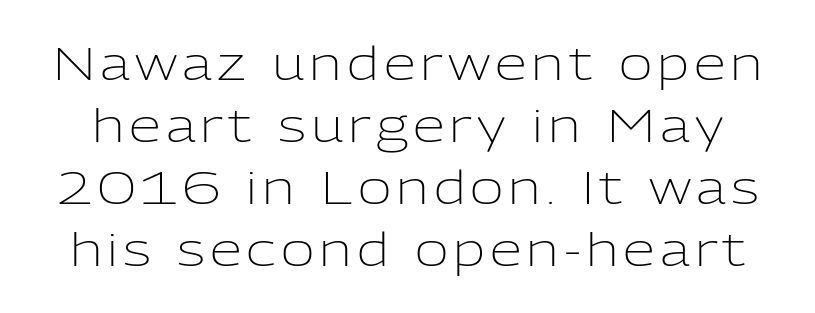
Nobody drew a line under any word here. Leading: standard. Are there feet on the stems? There aren't — it's a sans. These glyphs show unthickened strokes, regular width or finer.
